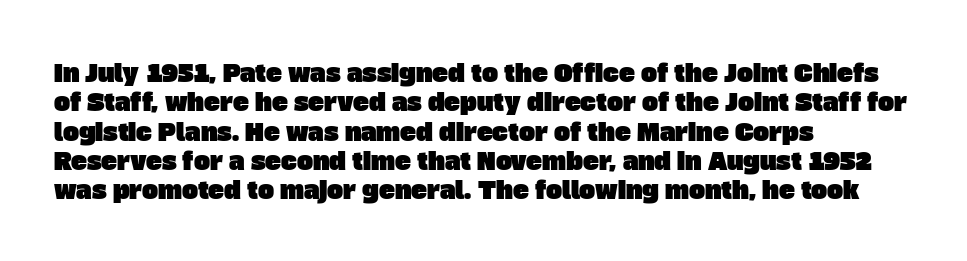
{"underline": "no", "align": "left", "line_spacing_ratio": 1.22, "letter_spacing": "normal", "letter_spacing_em": 0.0, "glyph_px": 24}
